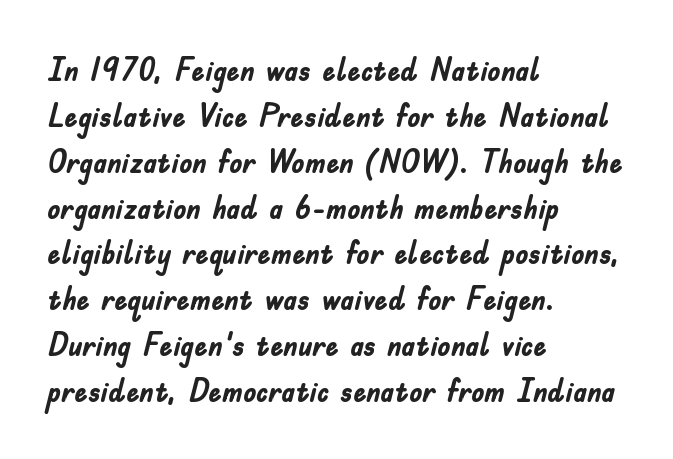
Q: Is the text bold? A: Yes.
Q: Is the text italic (slanted)? A: Yes.
Q: Is the typeface a serif or a sans-serif typeface? A: Sans-serif.
Q: Is the text underlined? A: No.
Q: How is the paragraph aligned? A: Left-aligned.
Q: Is the spacing between letters normal or unusually wide? A: Normal.
Q: Is the spacing between lines tight, normal or loose? A: Normal.
Q: Width (condensed, normal, or wide)? A: Condensed.
Q: Stroke contrast? A: Low.
Q: x-height? A: Small.
Q: Monospaced? A: No.
